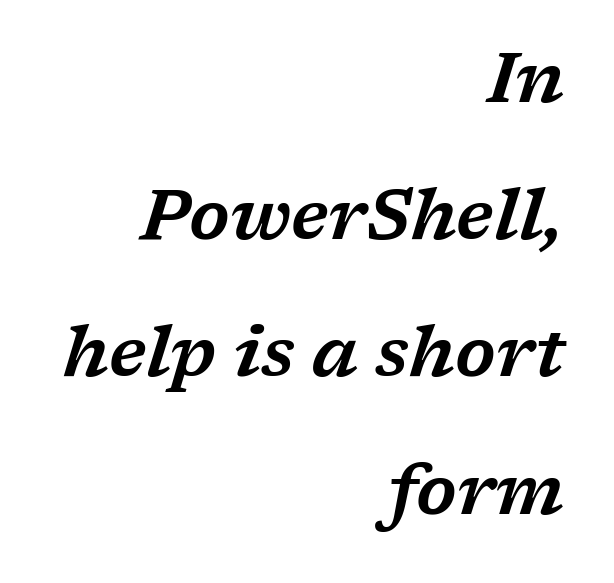
Visually the block forms a straight wall on the right and a jagged coastline on the left. The glyphs are unaccompanied by any horizontal stroke below them. This sample uses a serif face. Compared with ordinary roman type, these characters are visibly tilted.
